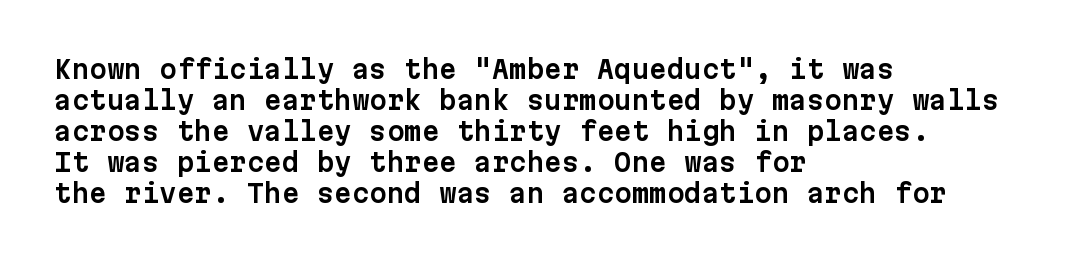
Q: Is the text italic (slanted)? A: No, it is upright.
Q: Is the text underlined? A: No.
Q: How is the paragraph aligned? A: Left-aligned.
Q: Is the spacing between letters normal or unusually wide? A: Normal.
